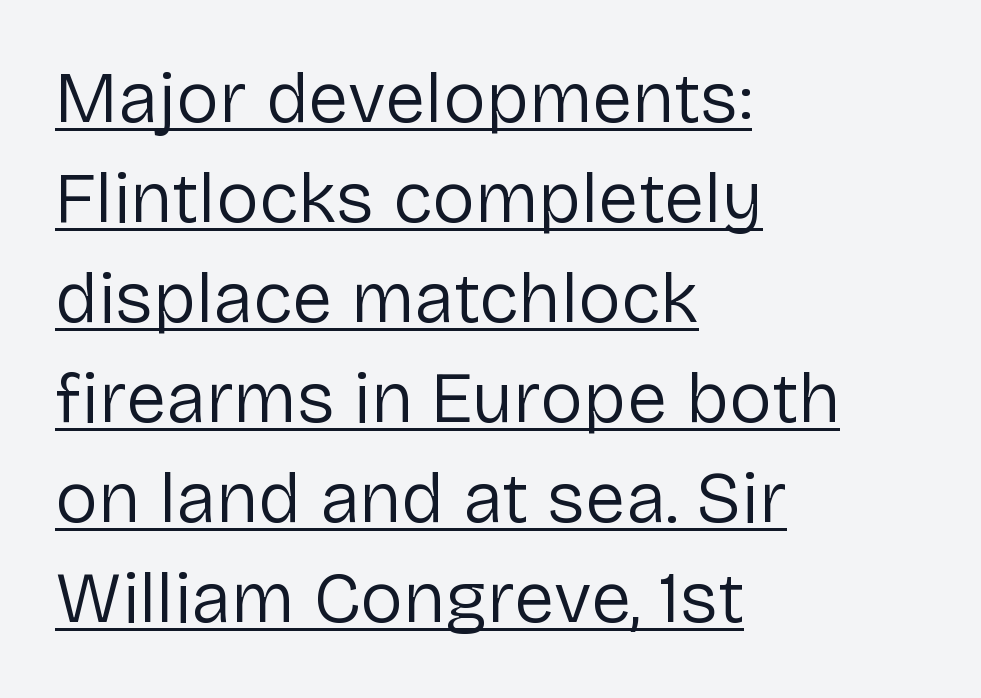
{"serif": "no", "italic": "no", "bold": "no", "weight": "regular", "width": "normal", "stroke_contrast": "low", "x_height": "medium", "monospaced": "no", "underline": "yes", "align": "left", "line_spacing": "normal", "line_spacing_ratio": 1.39, "letter_spacing": "normal", "letter_spacing_em": 0.0, "glyph_px": 72}
